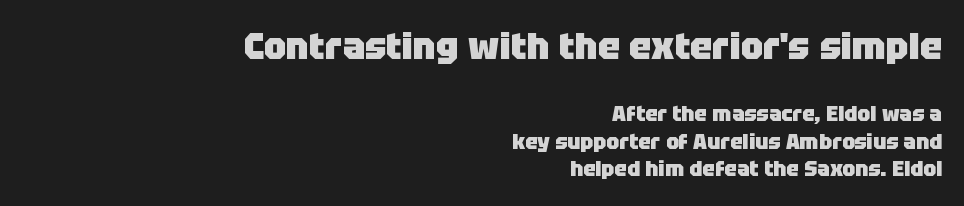
The image shows 37 px heavy sans-serif type, upright; set right-aligned, normal line spacing (1.31x), normal letter spacing, not underlined; the first (top) block is 1.76x larger; low stroke contrast and a large x-height.
